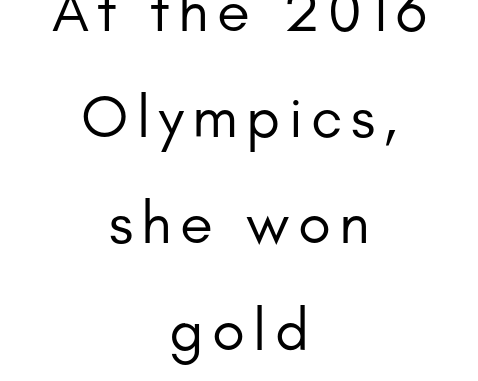
{"serif": "no", "italic": "no", "bold": "no", "weight": "regular", "width": "normal", "stroke_contrast": "low", "x_height": "small", "monospaced": "no", "underline": "no", "align": "center", "line_spacing_ratio": 1.77, "glyph_px": 60}
